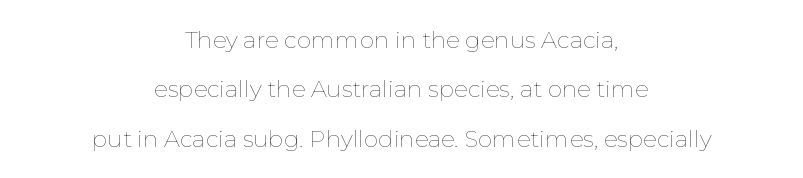
Q: Is the text bold? A: No.
Q: Is the text italic (slanted)? A: No, it is upright.
Q: Is the text underlined? A: No.
Q: How is the paragraph aligned? A: Centered.
Q: Is the spacing between letters normal or unusually wide? A: Normal.
Q: Is the spacing between lines tight, normal or loose? A: Loose.
